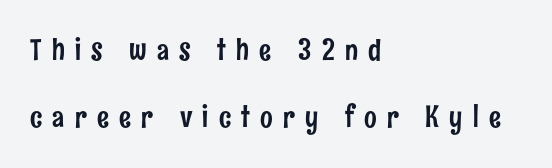
Q: Is the text italic (slanted)? A: No, it is upright.
Q: Is the typeface a serif or a sans-serif typeface? A: Sans-serif.
Q: Is the text underlined? A: No.
Q: How is the paragraph aligned? A: Left-aligned.
Q: Is the spacing between letters normal or unusually wide? A: Unusually wide.
Q: Is the spacing between lines tight, normal or loose? A: Loose.
Q: Width (condensed, normal, or wide)? A: Condensed.
Q: Stroke contrast? A: Low.
Q: x-height? A: Medium.
Q: Monospaced? A: No.
